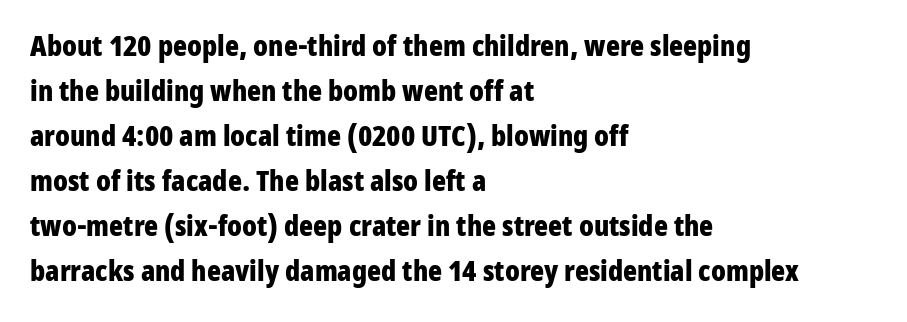
The horizontal fit of the characters is conventional and even. Words float on clear page, feet unadorned. You'd pick this weight for a headline — it's a proper bold. Baseline-to-baseline distance is the conventional proportion of letter height.
